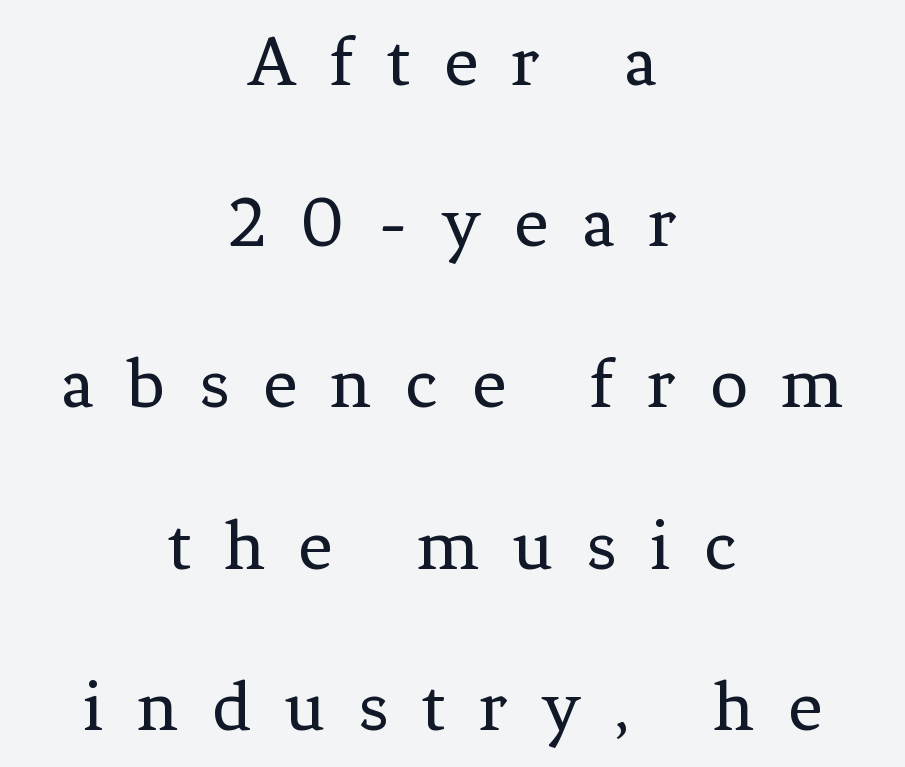
Vertical strokes here are truly vertical. This sample uses expanded letter spacing, leaving extra air between glyphs. Is the type heavy? It reads as light-to-regular instead. This rendering features lettering with no underline.
